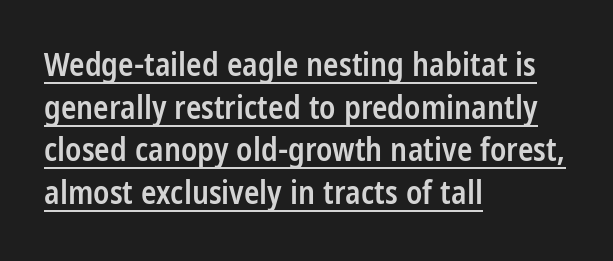
{"serif": "no", "italic": "no", "bold": "semi", "weight": "semibold", "width": "condensed", "stroke_contrast": "low", "x_height": "large", "monospaced": "no", "underline": "yes", "align": "left", "line_spacing": "normal", "line_spacing_ratio": 1.33, "letter_spacing": "normal", "letter_spacing_em": 0.0, "glyph_px": 32}
